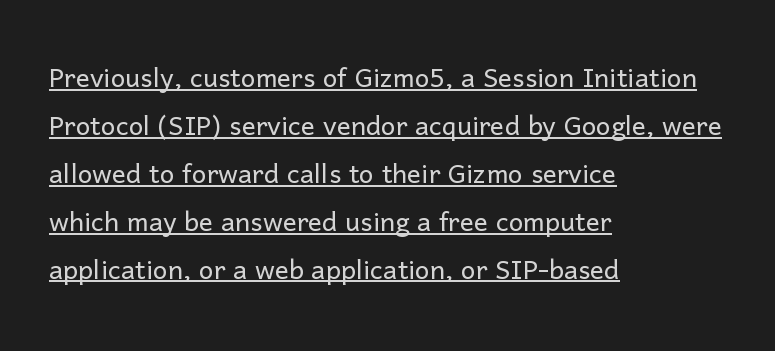
Spacing between characters is what you'd get straight out of the box. Leading: standard. This rendering employs a face without finishing strokes, i.e., a sans-serif. Ink coverage per letter is moderate at most.
